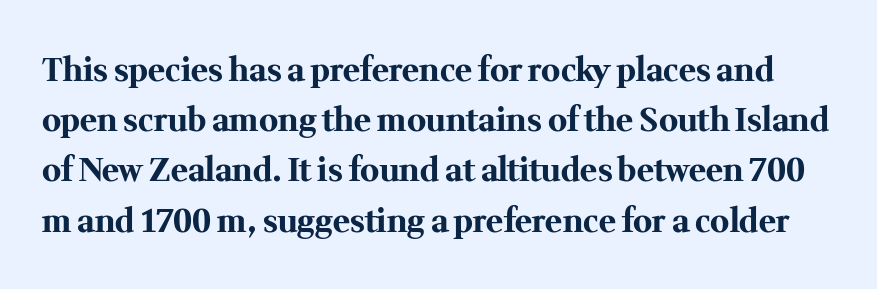
Q: Is the text bold? A: Yes.
Q: Is the text italic (slanted)? A: No, it is upright.
Q: Is the typeface a serif or a sans-serif typeface? A: Serif.
Q: Is the text underlined? A: No.
Q: Is the spacing between letters normal or unusually wide? A: Normal.
Q: Is the spacing between lines tight, normal or loose? A: Normal.
Q: Width (condensed, normal, or wide)? A: Normal.
Q: Stroke contrast? A: Medium.
Q: x-height? A: Medium.
Q: Monospaced? A: No.
